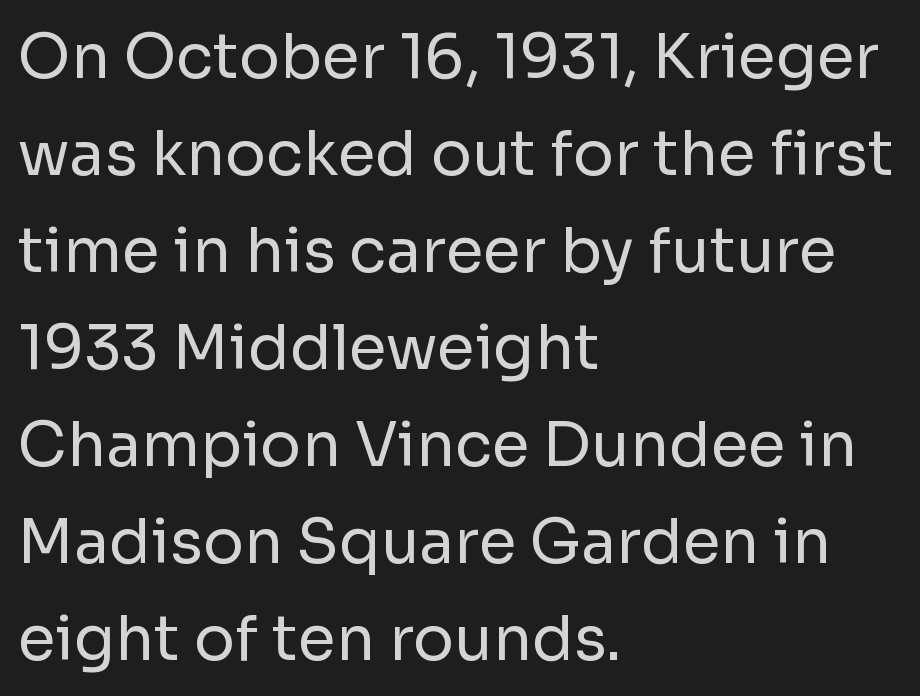
Q: Is the text bold? A: No.
Q: Is the text italic (slanted)? A: No, it is upright.
Q: Is the typeface a serif or a sans-serif typeface? A: Sans-serif.
Q: Is the text underlined? A: No.
Q: How is the paragraph aligned? A: Left-aligned.
Q: Is the spacing between letters normal or unusually wide? A: Normal.
Q: Is the spacing between lines tight, normal or loose? A: Normal.
Q: Width (condensed, normal, or wide)? A: Normal.
Q: Stroke contrast? A: Low.
Q: x-height? A: Medium.
Q: Monospaced? A: No.
